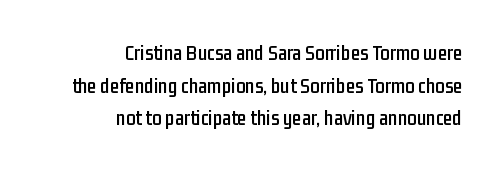
{"italic": "no", "underline": "no", "align": "right", "line_spacing": "normal", "line_spacing_ratio": 1.55, "letter_spacing": "normal", "letter_spacing_em": 0.0, "glyph_px": 21}
